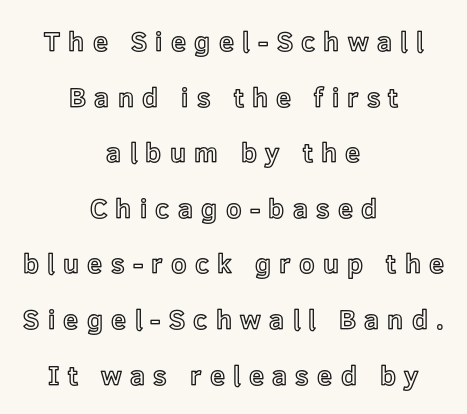
Underlining? Definitely not there. Vertical spacing — loose. Display-style spreading of the glyphs; the letterfit is very open. Visually the block forms a symmetrical silhouette, jagged on both flanks. This is roman type, the default non-slanted kind.
